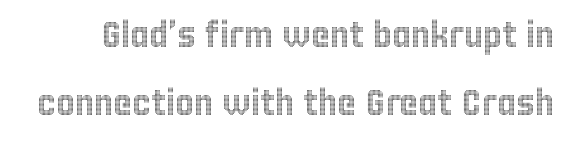
{"italic": "no", "width": "condensed", "x_height": "large", "monospaced": "no", "underline": "no", "line_spacing_ratio": 1.88, "letter_spacing": "normal", "letter_spacing_em": 0.0, "glyph_px": 36}
